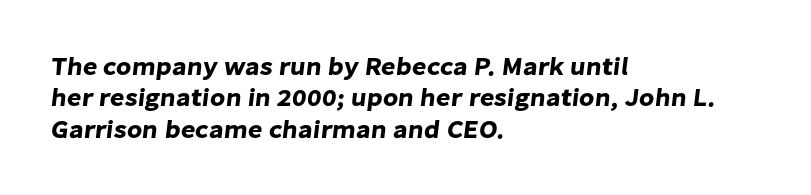
{"underline": "no", "align": "left", "line_spacing": "normal", "line_spacing_ratio": 1.26, "letter_spacing": "normal", "letter_spacing_em": 0.0, "glyph_px": 25}
